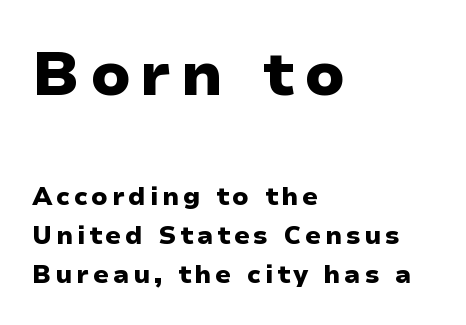
Q: Is the text bold? A: Yes.
Q: Is the text italic (slanted)? A: No, it is upright.
Q: Is the typeface a serif or a sans-serif typeface? A: Sans-serif.
Q: Is the text underlined? A: No.
Q: How is the paragraph aligned? A: Left-aligned.
Q: Is the spacing between lines tight, normal or loose? A: Normal.
Q: Which block of text is set in a larger size, the first (top) or the second (bottom)? A: The first (top) one.
Q: Width (condensed, normal, or wide)? A: Wide.
Q: Stroke contrast? A: Low.
Q: x-height? A: Medium.
Q: Monospaced? A: No.
